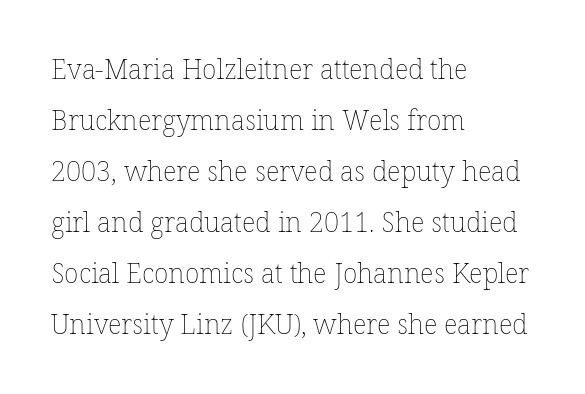
Q: Is the text bold? A: No.
Q: Is the text italic (slanted)? A: No, it is upright.
Q: Is the text underlined? A: No.
Q: How is the paragraph aligned? A: Left-aligned.
Q: Is the spacing between letters normal or unusually wide? A: Normal.
